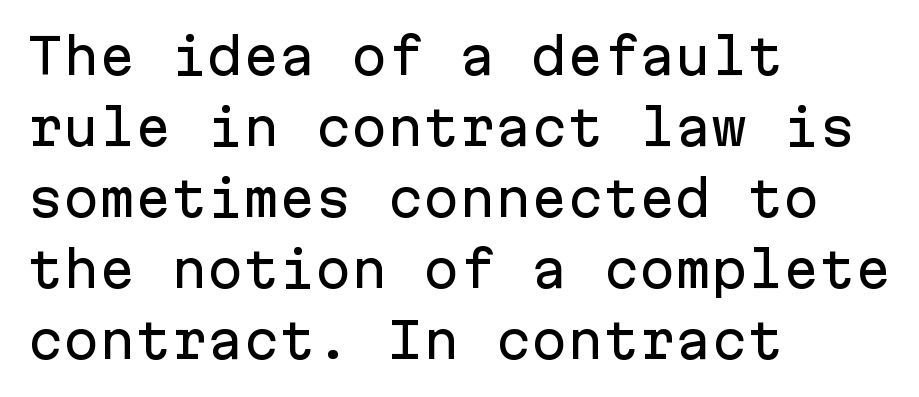
Q: Is the text italic (slanted)? A: No, it is upright.
Q: Is the typeface a serif or a sans-serif typeface? A: Sans-serif.
Q: Is the text underlined? A: No.
Q: How is the paragraph aligned? A: Left-aligned.
Q: Is the spacing between letters normal or unusually wide? A: Normal.
Q: Is the spacing between lines tight, normal or loose? A: Normal.
Q: Width (condensed, normal, or wide)? A: Normal.
Q: Stroke contrast? A: Low.
Q: x-height? A: Medium.
Q: Monospaced? A: Yes.
